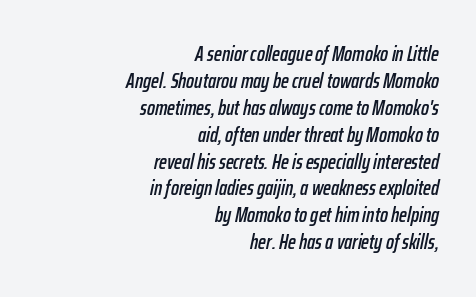
Q: Is the text italic (slanted)? A: Yes, it leans right by about 12 degrees.
Q: Is the text underlined? A: No.
Q: How is the paragraph aligned? A: Right-aligned.
Q: Is the spacing between letters normal or unusually wide? A: Normal.
Q: Is the spacing between lines tight, normal or loose? A: Normal.
